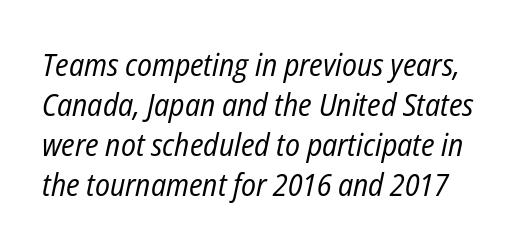
The image shows 31 px regular-weight, condensed type, italic (leaning right); set normal line spacing (1.29x), normal letter spacing, not underlined; low stroke contrast and a medium x-height.
